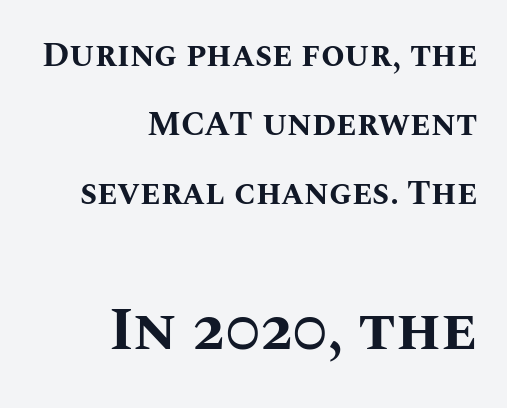
Is the type bold? Yes — the strokes are clearly thick and heavy. The rendering uses a large line-height, opening up the rows. Caption: standard tracking, unaltered. It's the straight-up-and-down kind of type. Note: smaller setting up top, larger setting below. A typesetter would call this proportional, since set widths differ per character.
